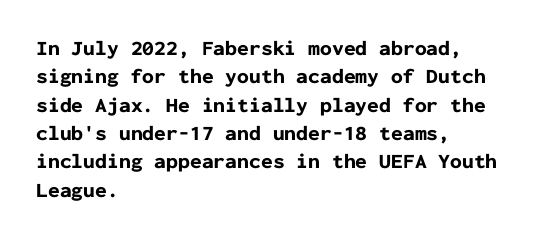
{"italic": "no", "bold": "yes", "underline": "no", "align": "left", "line_spacing": "normal", "line_spacing_ratio": 1.35, "letter_spacing": "normal", "letter_spacing_em": 0.0, "glyph_px": 21}
